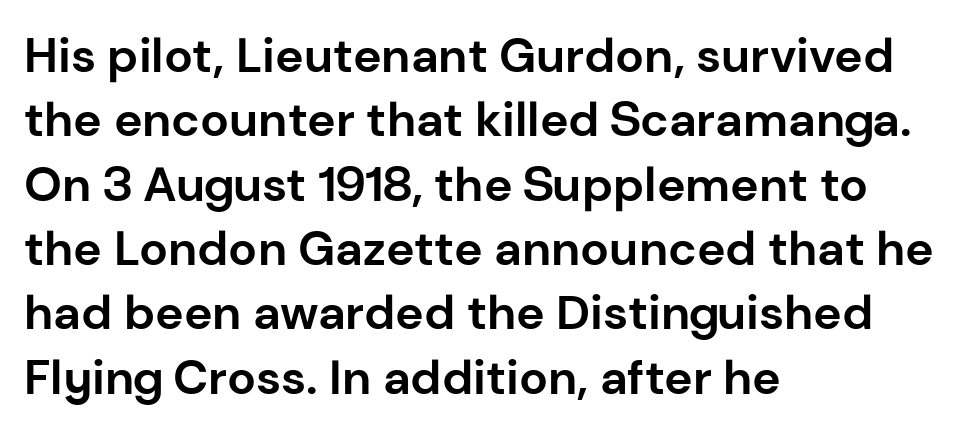
Q: Is the text bold? A: Yes.
Q: Is the text italic (slanted)? A: No, it is upright.
Q: Is the typeface a serif or a sans-serif typeface? A: Sans-serif.
Q: Is the text underlined? A: No.
Q: How is the paragraph aligned? A: Left-aligned.
Q: Is the spacing between letters normal or unusually wide? A: Normal.
Q: Is the spacing between lines tight, normal or loose? A: Normal.
Q: Width (condensed, normal, or wide)? A: Normal.
Q: Stroke contrast? A: Low.
Q: x-height? A: Medium.
Q: Monospaced? A: No.
